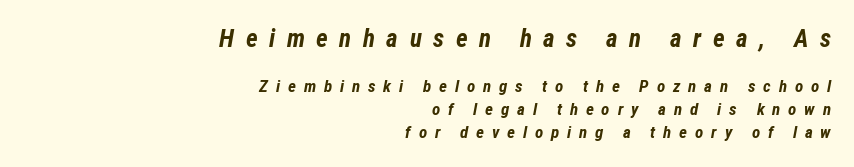
The image shows 25 px bold type, italic (leaning right); set right-aligned, normal line spacing (1.34x), unusually wide letter spacing (+0.46 em), not underlined; the first (top) block is 1.47x larger.
